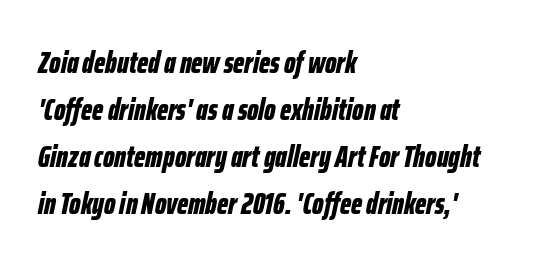
Q: Is the text bold? A: Yes.
Q: Is the text italic (slanted)? A: Yes, it leans right by about 12 degrees.
Q: Is the text underlined? A: No.
Q: How is the paragraph aligned? A: Left-aligned.
Q: Is the spacing between letters normal or unusually wide? A: Normal.
Q: Is the spacing between lines tight, normal or loose? A: Normal.
Q: Width (condensed, normal, or wide)? A: Condensed.
Q: Stroke contrast? A: Low.
Q: x-height? A: Medium.
Q: Monospaced? A: No.
